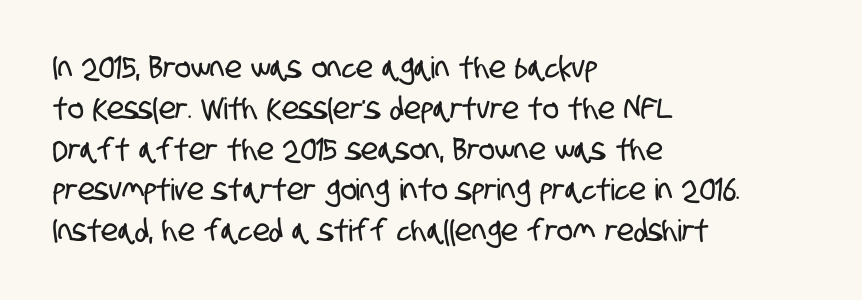
Q: Is the typeface a serif or a sans-serif typeface? A: Sans-serif.
Q: Is the text underlined? A: No.
Q: How is the paragraph aligned? A: Left-aligned.
Q: Is the spacing between letters normal or unusually wide? A: Normal.
Q: Is the spacing between lines tight, normal or loose? A: Normal.
Q: Width (condensed, normal, or wide)? A: Condensed.
Q: Stroke contrast? A: Low.
Q: x-height? A: Large.
Q: Monospaced? A: No.
